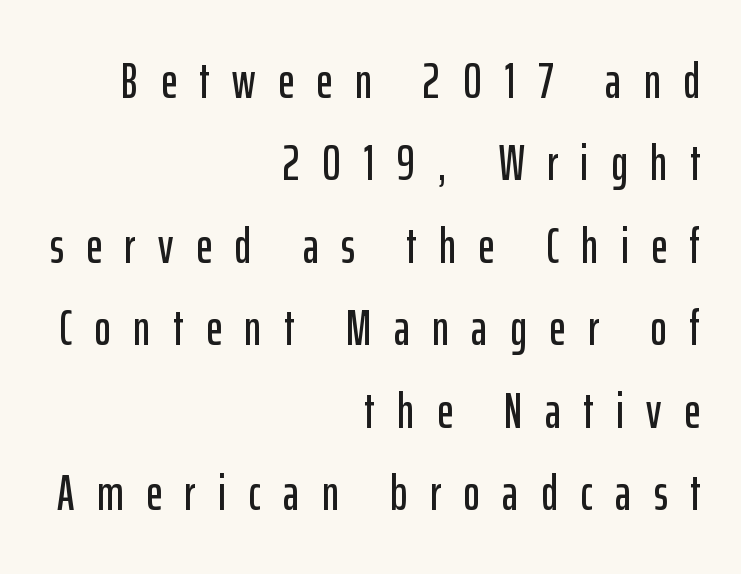
The image shows 50 px condensed sans-serif type, upright; set right-aligned, normal line spacing (1.65x), unusually wide letter spacing (+0.45 em), not underlined; low stroke contrast and a medium x-height.
